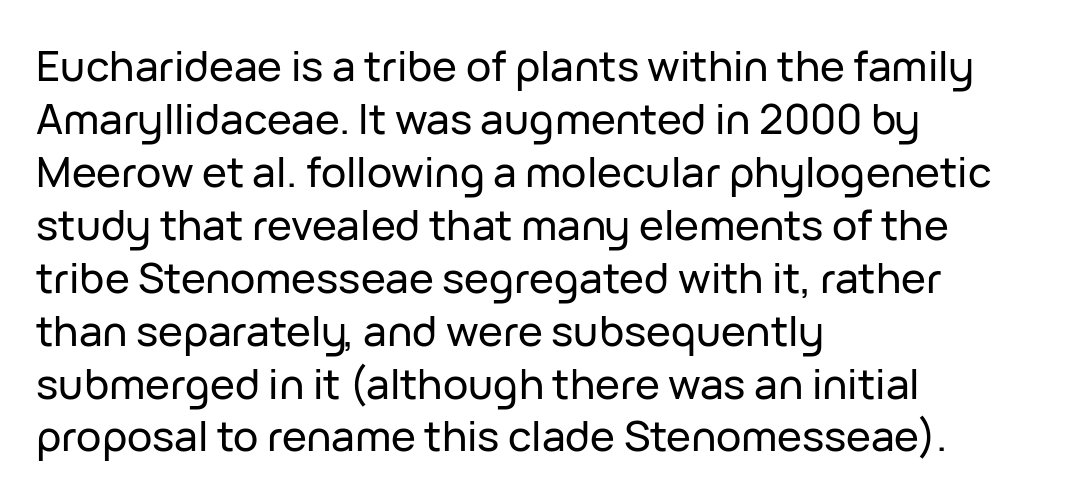
Nothing sits at the stroke ends, so this counts as sans-serif. Nope, not italic — everything's standing straight. The paragraph shown leans on its left margin. The strip under each line holds only bare page. The face used here is rendered with its standard letterfit.
